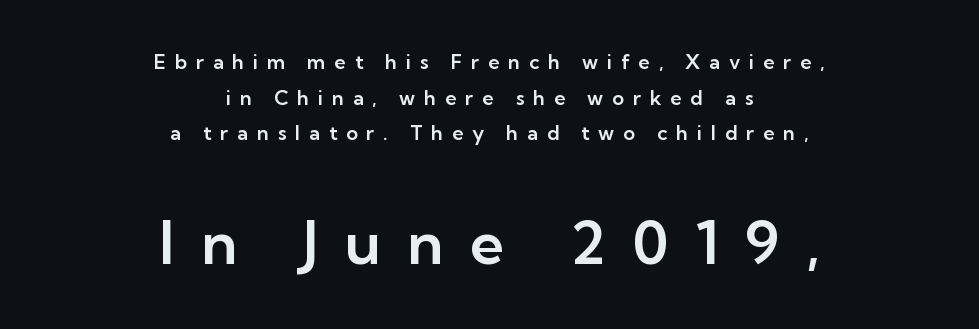
Type size steps up from the first block to the second. Underline: absent. These lines have a slow, spaced-out rhythm from letter to letter. Think of a printed novel: that variable character pitch is what you see here. In terms of letterform style, serifs are entirely absent. The specimen reads as upright at a glance.
